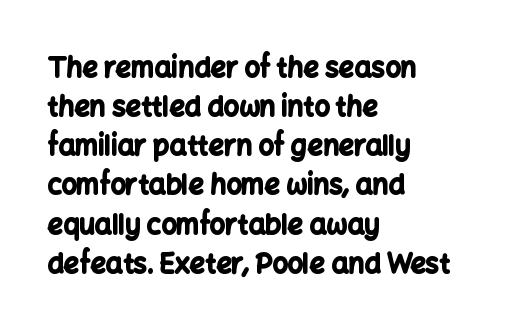
Q: Is the text bold? A: Yes.
Q: Is the text italic (slanted)? A: No, it is upright.
Q: Is the text underlined? A: No.
Q: How is the paragraph aligned? A: Left-aligned.
Q: Is the spacing between letters normal or unusually wide? A: Normal.
Q: Is the spacing between lines tight, normal or loose? A: Normal.
